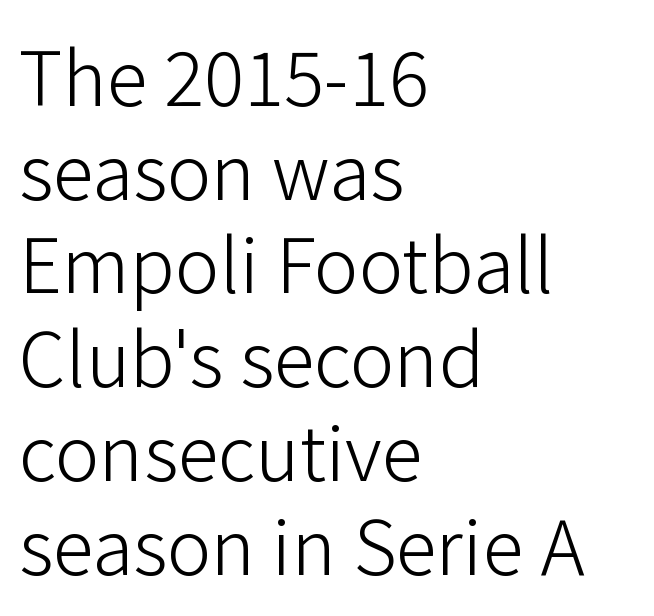
Grotesque or geometric, the face here clearly has no serifs. Is the stroke heavy? The answer is a plain regular-or-lighter. Glance below the letters and you will spot only blank space. Is the letter spacing exaggerated? No — it looks like the ordinary default. Students, observe: this is what conventionally led text looks like. The axis of the letterforms is exactly vertical.
